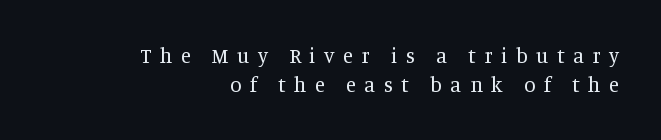
The image shows 21 px text type, upright; set right-aligned, normal line spacing (1.39x), unusually wide letter spacing (+0.4 em), not underlined.
